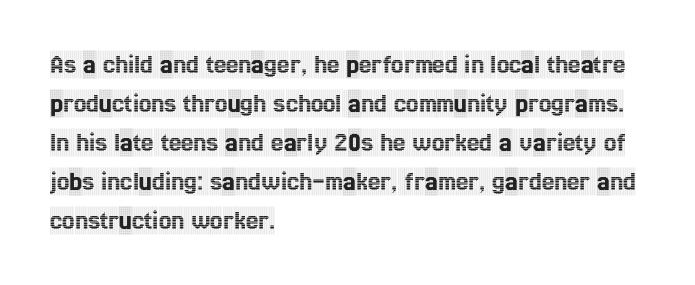
{"serif": "yes", "italic": "no", "width": "condensed", "x_height": "large", "monospaced": "no", "underline": "no", "align": "left", "line_spacing": "normal", "line_spacing_ratio": 1.39, "letter_spacing": "normal", "letter_spacing_em": 0.0, "glyph_px": 28}
